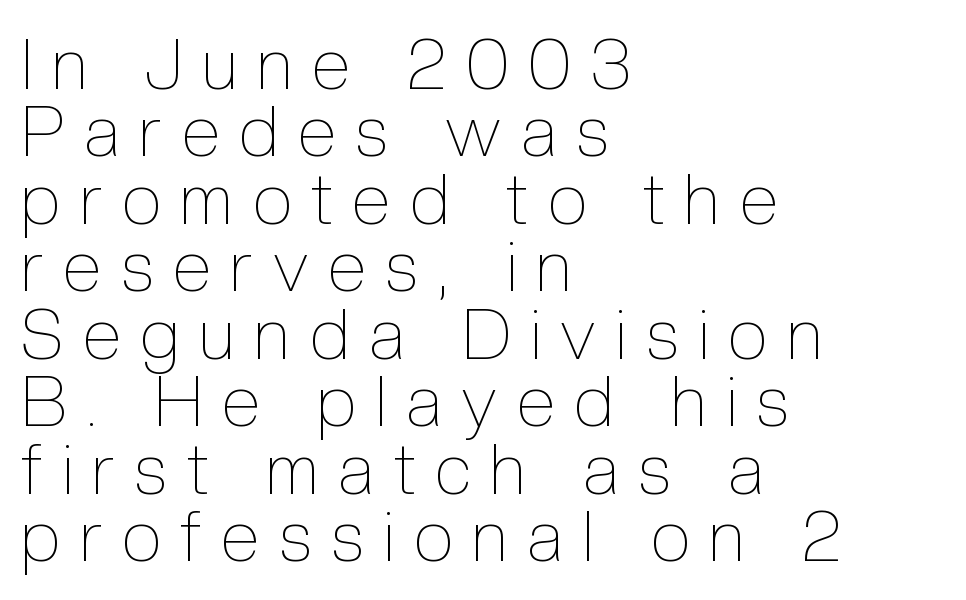
The image shows 71 px thin, condensed type, upright; set left-aligned, tight line spacing (0.95x), unusually wide letter spacing (+0.28 em), not underlined; a medium x-height.
